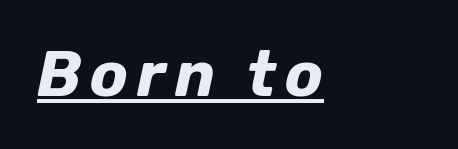
Q: Is the text bold? A: Yes.
Q: Is the text italic (slanted)? A: Yes, it leans right by about 12 degrees.
Q: Is the text underlined? A: Yes.
Q: How is the paragraph aligned? A: Left-aligned.
Q: Width (condensed, normal, or wide)? A: Normal.
Q: Stroke contrast? A: Low.
Q: x-height? A: Medium.
Q: Monospaced? A: No.
